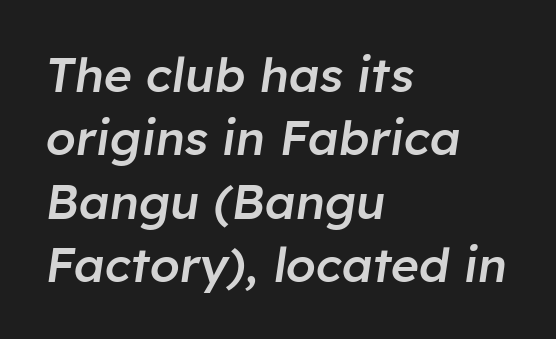
The image shows 48 px semibold type, italic (leaning right); set left-aligned, normal line spacing (1.32x), normal letter spacing, not underlined; low stroke contrast and a medium x-height.
